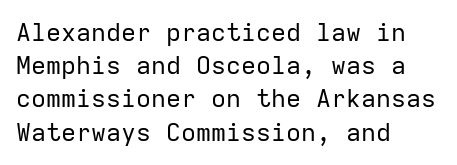
The image shows 25 px text type, upright; set left-aligned, normal line spacing (1.33x), normal letter spacing, not underlined.
